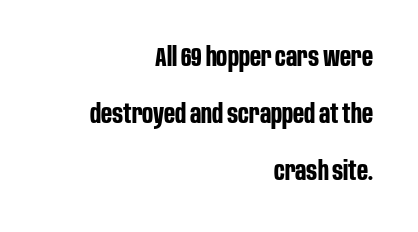
Q: Is the text bold? A: Yes.
Q: Is the text italic (slanted)? A: No, it is upright.
Q: Is the text underlined? A: No.
Q: How is the paragraph aligned? A: Right-aligned.
Q: Is the spacing between letters normal or unusually wide? A: Normal.
Q: Is the spacing between lines tight, normal or loose? A: Loose.
